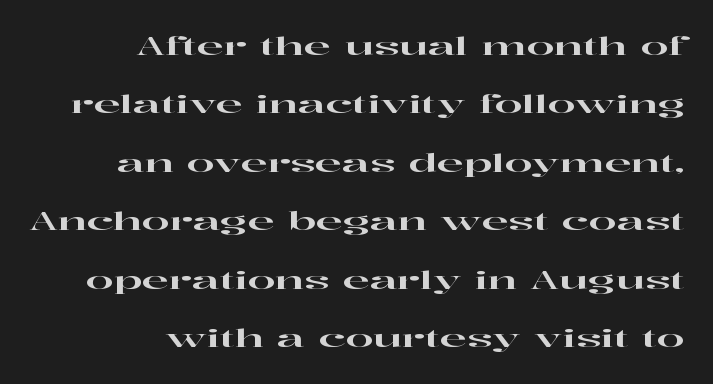
Q: Is the text italic (slanted)? A: No, it is upright.
Q: Is the text underlined? A: No.
Q: How is the paragraph aligned? A: Right-aligned.
Q: Is the spacing between letters normal or unusually wide? A: Normal.
Q: Is the spacing between lines tight, normal or loose? A: Loose.
